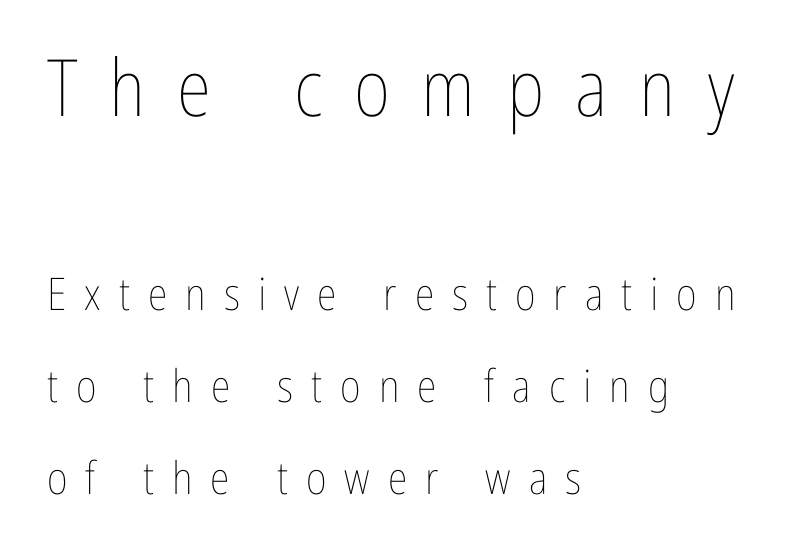
Think standard paragraph weight, or any step lighter than that. One-word summary of the alignment: left. Quick note: underline off. Upright lettering throughout.
